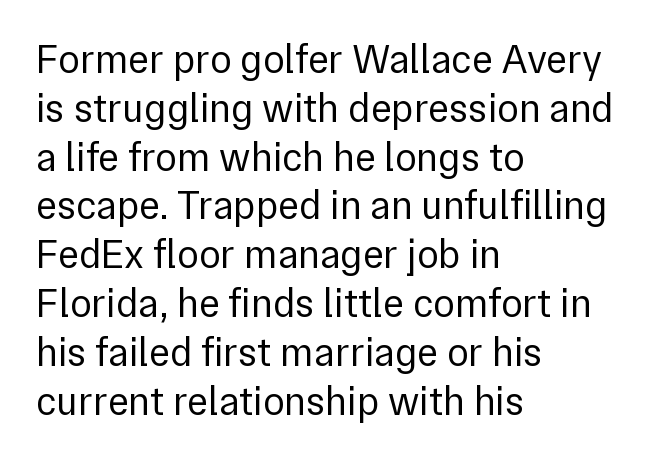
Q: Is the text bold? A: No.
Q: Is the text italic (slanted)? A: No, it is upright.
Q: Is the typeface a serif or a sans-serif typeface? A: Sans-serif.
Q: Is the text underlined? A: No.
Q: How is the paragraph aligned? A: Left-aligned.
Q: Is the spacing between letters normal or unusually wide? A: Normal.
Q: Width (condensed, normal, or wide)? A: Normal.
Q: x-height? A: Medium.
Q: Monospaced? A: No.
